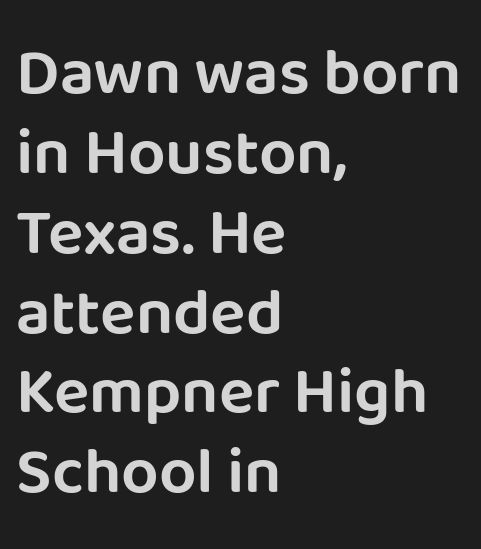
{"serif": "no", "italic": "no", "width": "normal", "stroke_contrast": "low", "x_height": "large", "monospaced": "no", "underline": "no", "align": "left", "line_spacing_ratio": 1.21, "letter_spacing": "normal", "letter_spacing_em": 0.0, "glyph_px": 66}
